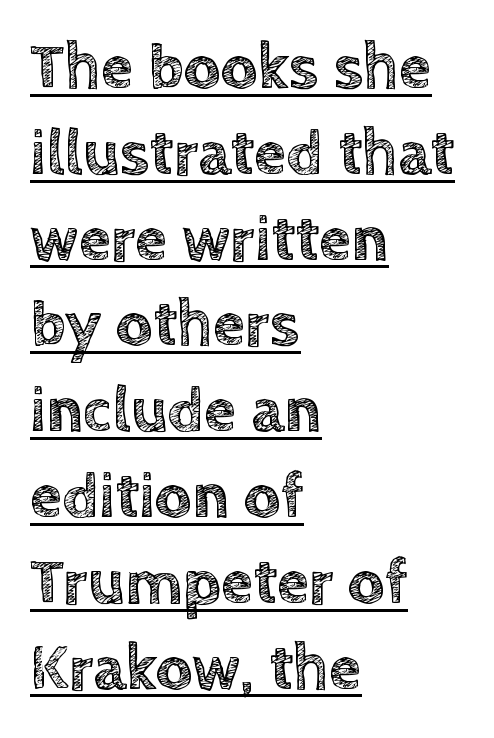
Q: Is the text italic (slanted)? A: No, it is upright.
Q: Is the text underlined? A: Yes.
Q: How is the paragraph aligned? A: Left-aligned.
Q: Is the spacing between letters normal or unusually wide? A: Normal.
Q: Is the spacing between lines tight, normal or loose? A: Normal.
Q: Width (condensed, normal, or wide)? A: Normal.
Q: x-height? A: Large.
Q: Monospaced? A: No.
